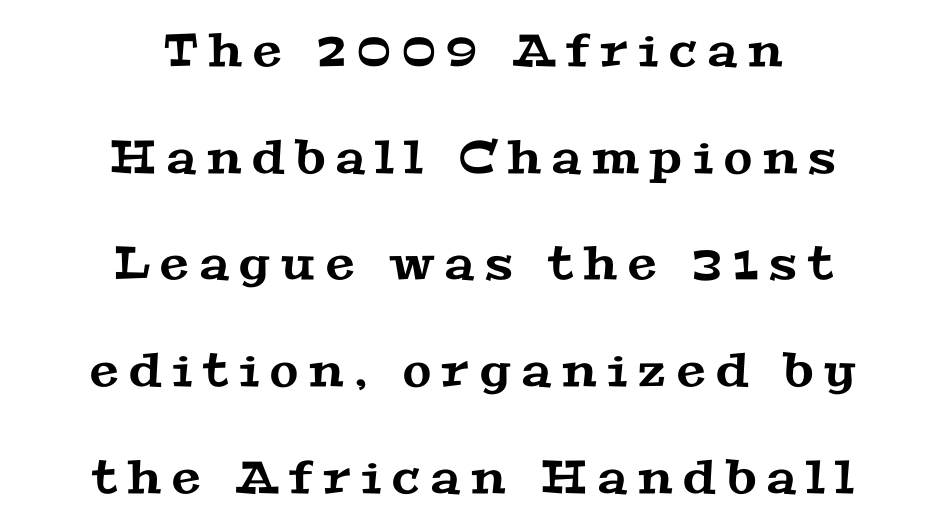
This sample has the flowing, uneven cadence of proportional lettering. The glyphs are unaccompanied by any horizontal stroke below them. Layout note: lines centered. Typographically, this falls in the serif category. The block of text is sparse from top to bottom, with ample space between rows. The tracking reads as deliberately expanded to a designer's eye.
